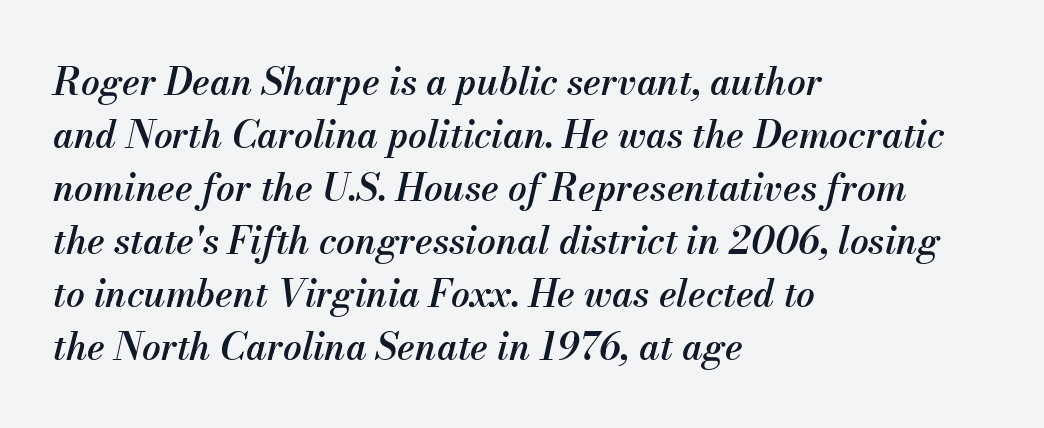
The characters look somewhat weighty, a semibold short of true bold. Between one letter and the next there's only the usual sliver of space. This rendering features lettering with no underline. Italic? Definitely — the glyphs are oblique. Spacing verdict: proportional, widths tailored to each character. Typeset ragged right — the left edge is the straight one.
